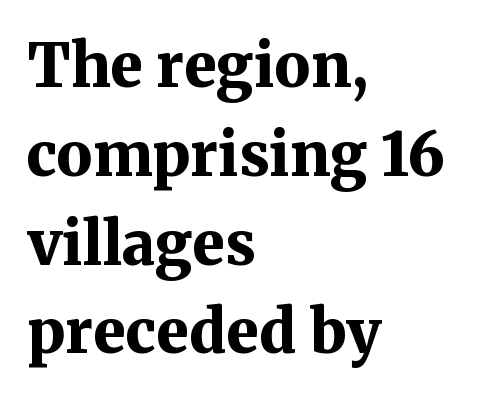
{"serif": "yes", "italic": "no", "bold": "yes", "weight": "bold", "width": "normal", "stroke_contrast": "medium", "x_height": "medium", "monospaced": "no", "underline": "no", "align": "left", "line_spacing": "normal", "line_spacing_ratio": 1.48, "letter_spacing": "normal", "letter_spacing_em": 0.0, "glyph_px": 60}
